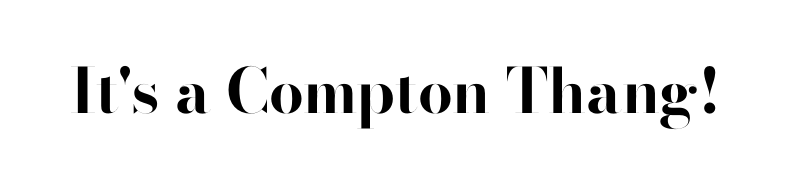
{"serif": "no", "italic": "no", "bold": "yes", "weight": "bold", "width": "normal", "stroke_contrast": "high", "x_height": "small", "monospaced": "no", "underline": "no", "letter_spacing": "normal", "letter_spacing_em": 0.0, "glyph_px": 62}
